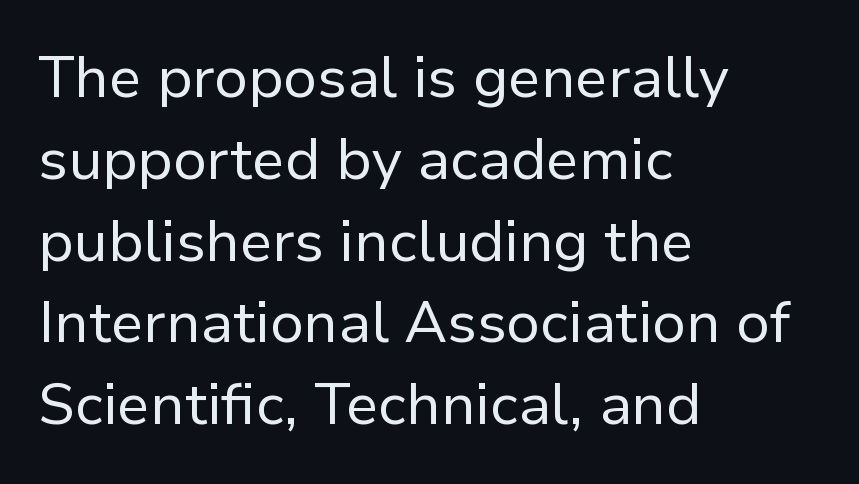
Only glyphs here, with clear space below each row. A typesetter would mark this as roman, not italic. The characters display no serif detailing; their extremities are plain. Counters stay open thanks to moderate or lighter strokes.
